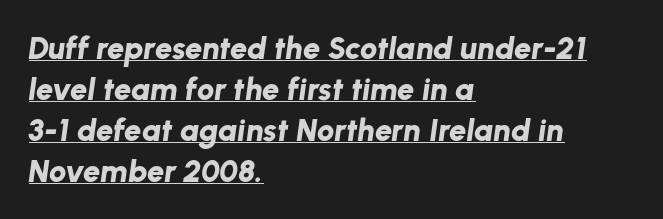
Summary of vertical rhythm: regular, with standard interline spacing. Notice how a bar underscores the lettering throughout. Horizontally, the lines are justified to the leading edge only. The passage shown is typed in a proportional face where columns would drift. Notice how the stems are inclined rather than vertical — that's the hallmark of italics. Every letter is thick-stroked: bold, no question.
